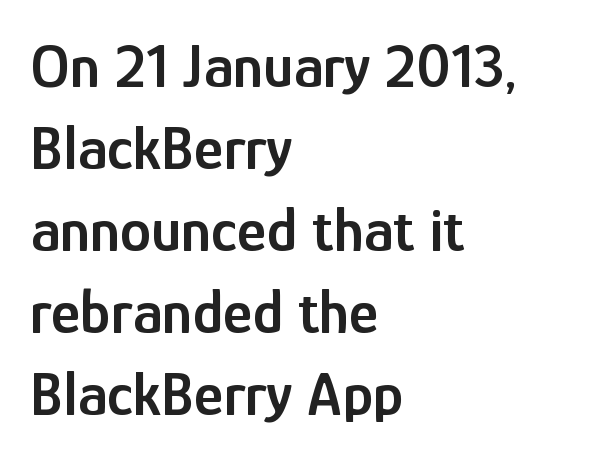
Q: Is the text bold? A: Semi-bold.
Q: Is the text italic (slanted)? A: No, it is upright.
Q: Is the typeface a serif or a sans-serif typeface? A: Sans-serif.
Q: Is the text underlined? A: No.
Q: How is the paragraph aligned? A: Left-aligned.
Q: Is the spacing between letters normal or unusually wide? A: Normal.
Q: Is the spacing between lines tight, normal or loose? A: Normal.
Q: Width (condensed, normal, or wide)? A: Condensed.
Q: Stroke contrast? A: Low.
Q: x-height? A: Medium.
Q: Monospaced? A: No.
